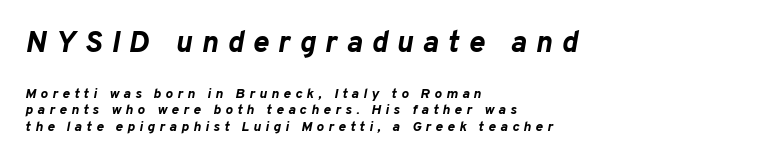
{"italic": "yes", "lean": "right", "slant_degrees": 10, "bold": "yes", "weight": "bold", "width": "normal", "stroke_contrast": "low", "x_height": "medium", "monospaced": "no", "underline": "no", "align": "left", "line_spacing_ratio": 1.19, "letter_spacing": "wide", "letter_spacing_em": 0.31, "larger_block": "first", "size_ratio": 2.14, "glyph_px": 30}
